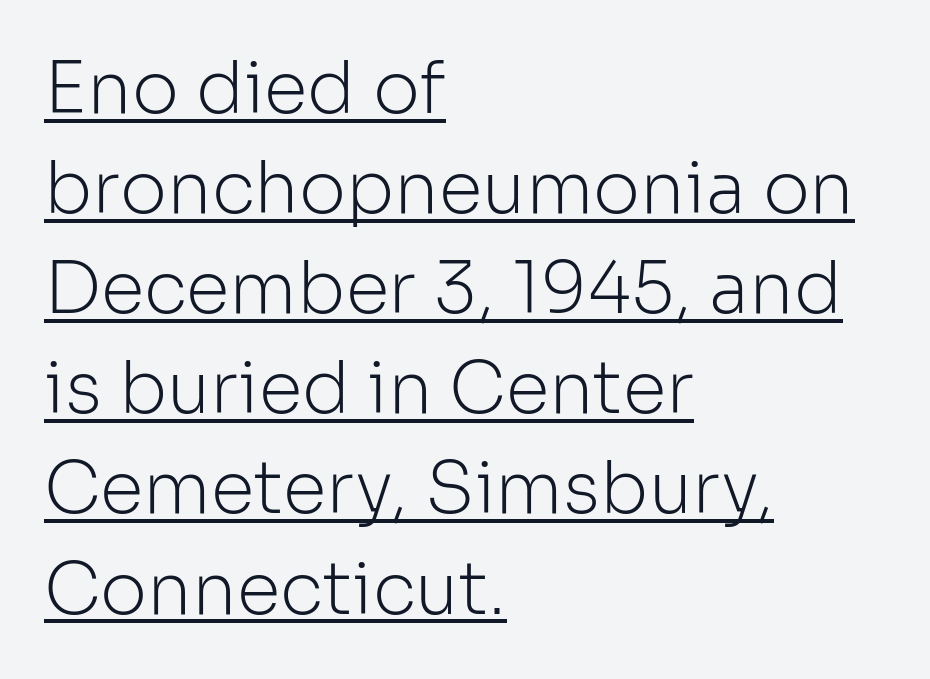
Q: Is the text bold? A: No.
Q: Is the text italic (slanted)? A: No, it is upright.
Q: Is the typeface a serif or a sans-serif typeface? A: Sans-serif.
Q: Is the text underlined? A: Yes.
Q: How is the paragraph aligned? A: Left-aligned.
Q: Is the spacing between letters normal or unusually wide? A: Normal.
Q: Is the spacing between lines tight, normal or loose? A: Normal.
Q: Width (condensed, normal, or wide)? A: Normal.
Q: Stroke contrast? A: Low.
Q: x-height? A: Medium.
Q: Monospaced? A: No.
